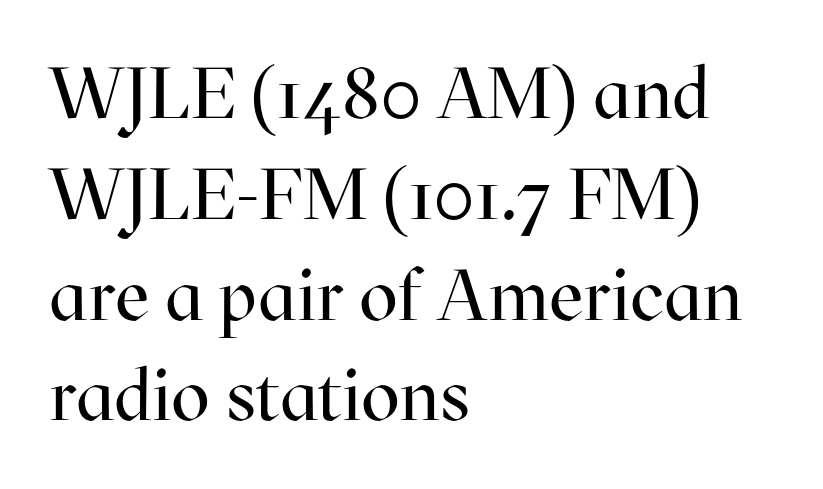
On a weight scale, this lands at 450 or below. Bare-footed words on every line. Does the type have serifs? Yes, each stem ends in a small foot. Caption: multi-line text, flush left, ragged right. It's the straight-up-and-down kind of type.
